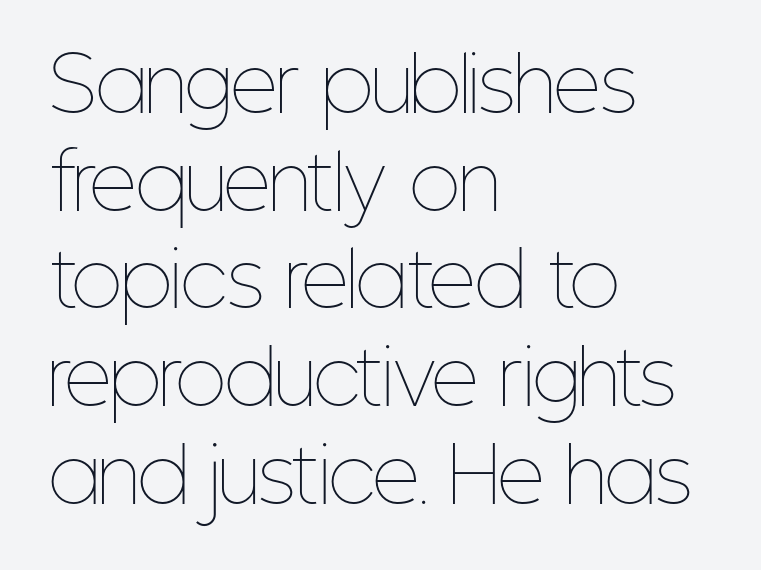
Q: Is the text bold? A: No.
Q: Is the text italic (slanted)? A: No, it is upright.
Q: Is the text underlined? A: No.
Q: How is the paragraph aligned? A: Left-aligned.
Q: Is the spacing between letters normal or unusually wide? A: Normal.
Q: Is the spacing between lines tight, normal or loose? A: Normal.
Q: Width (condensed, normal, or wide)? A: Condensed.
Q: Stroke contrast? A: Low.
Q: x-height? A: Medium.
Q: Monospaced? A: No.
